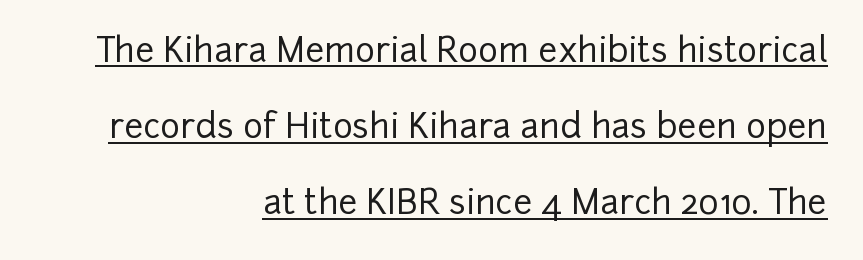
The image shows 34 px sans-serif type, upright; set right-aligned, loose line spacing (2.24x), normal letter spacing, underlined; low stroke contrast and a medium x-height.
